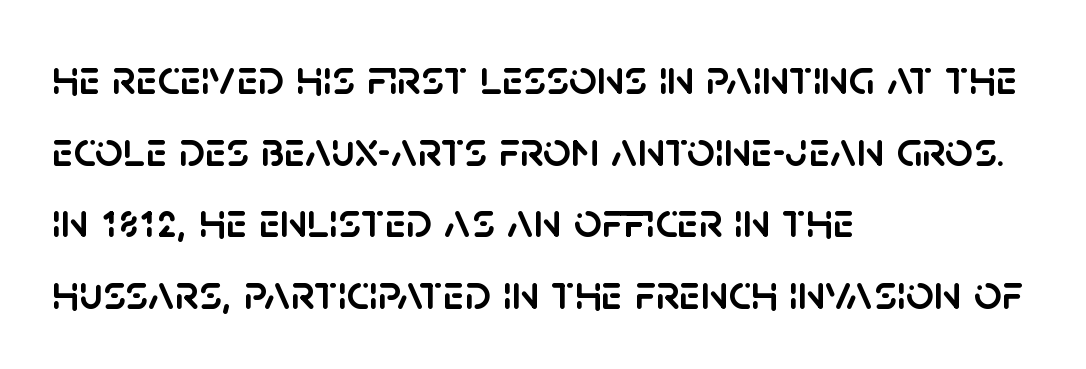
The face used here is a sans, in the tradition of grotesques and geometrics. Casual observation: everything's shoved over to the left. These lines are rendered in a variable-pitch font. Between one letter and the next there's only the usual sliver of space. In terms of posture, this sample is upright.
